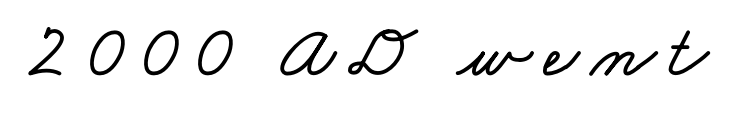
The image shows 76 px wide type; set not underlined; low stroke contrast and a small x-height.
